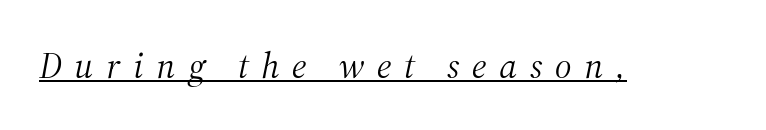
{"serif": "yes", "italic": "yes", "lean": "right", "slant_degrees": 12, "bold": "no", "weight": "light", "width": "normal", "stroke_contrast": "medium", "x_height": "medium", "monospaced": "no", "underline": "yes", "letter_spacing": "wide", "letter_spacing_em": 0.34, "glyph_px": 37}
